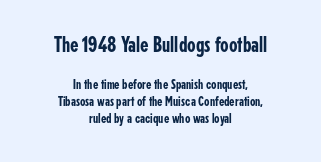
Look at the tracking — it's just the regular setting, nothing added. Nope, not italic — everything's standing straight. The passage is arranged like a title page — every line centered. The letters in the upper block stand taller than those in the block below. Glance below the letters and you will spot only blank space.
